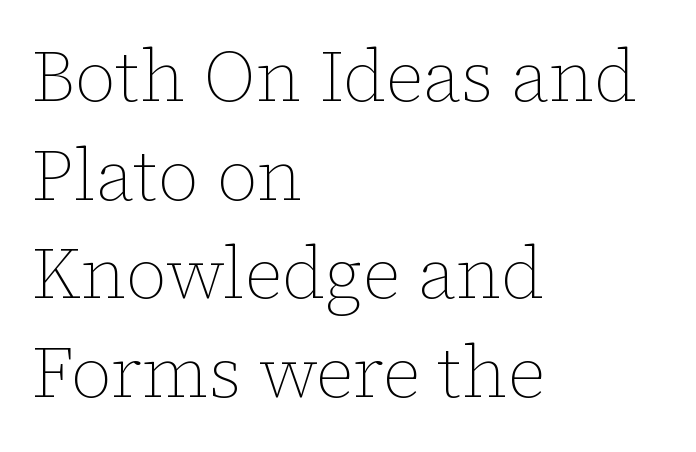
Beneath every word, the page is bare. Think of a printed novel: that variable character pitch is what you see here. Left-aligned paragraph, ragged on the right. The rows are spaced the way most documents space them. This is the regular roman posture of the typeface.
